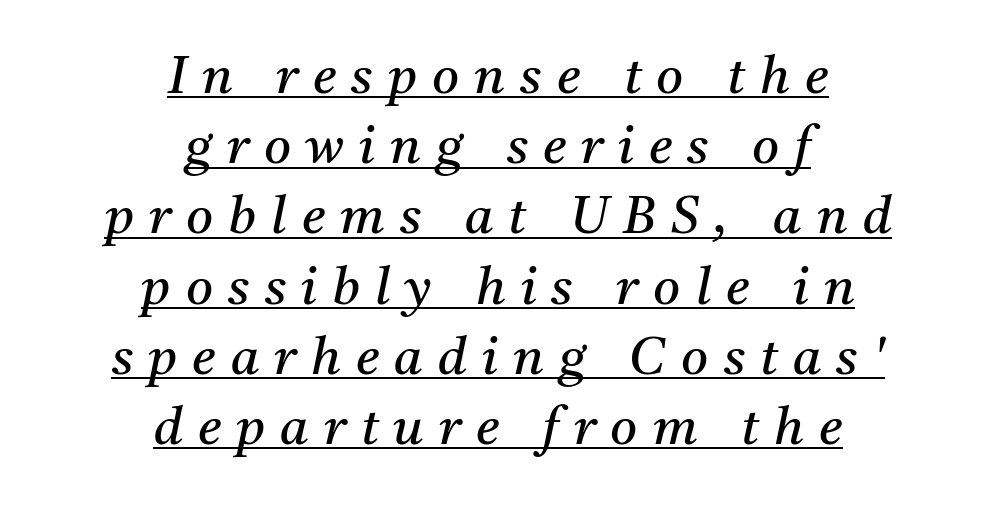
This sample has the flowing, uneven cadence of proportional lettering. The designer went with a serif here, giving each stem small feet. Every row of glyphs is offset so its center matches the block's center. Notice how a bar underscores the lettering throughout. The passage shown is not bold in any degree. Characters are canted at an angle relative to the baseline's perpendicular.
